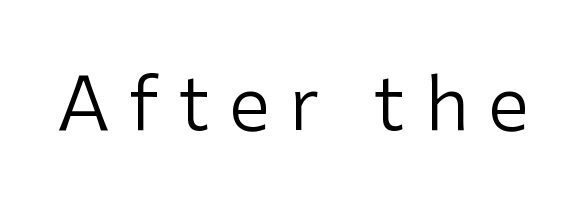
Q: Is the text bold? A: No.
Q: Is the text italic (slanted)? A: No, it is upright.
Q: Is the typeface a serif or a sans-serif typeface? A: Sans-serif.
Q: Is the text underlined? A: No.
Q: Is the spacing between letters normal or unusually wide? A: Unusually wide.
Q: Width (condensed, normal, or wide)? A: Normal.
Q: Stroke contrast? A: Low.
Q: x-height? A: Medium.
Q: Monospaced? A: No.
